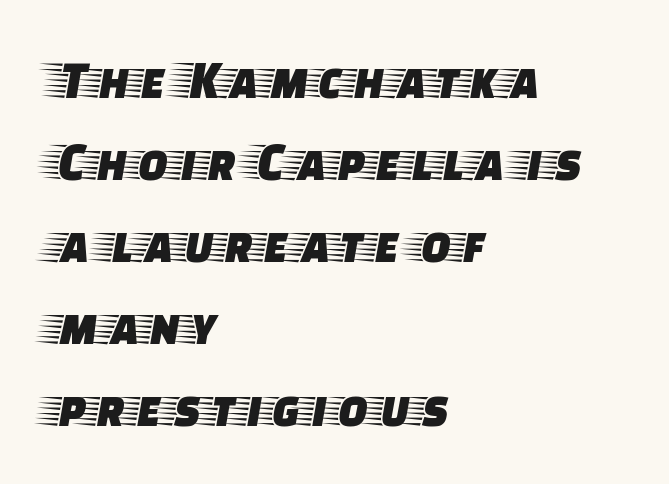
Q: Is the text italic (slanted)? A: Yes.
Q: Is the typeface a serif or a sans-serif typeface? A: Serif.
Q: Is the text underlined? A: No.
Q: How is the paragraph aligned? A: Left-aligned.
Q: Is the spacing between letters normal or unusually wide? A: Normal.
Q: Is the spacing between lines tight, normal or loose? A: Normal.
Q: Width (condensed, normal, or wide)? A: Wide.
Q: Stroke contrast? A: Low.
Q: x-height? A: Large.
Q: Monospaced? A: No.
